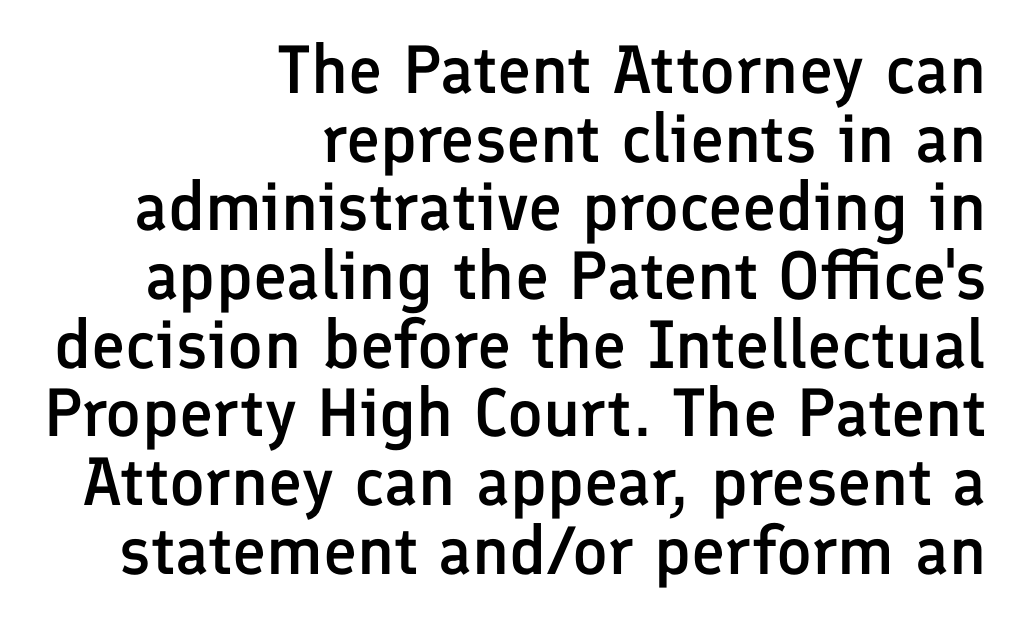
Q: Is the text bold? A: Semi-bold.
Q: Is the text italic (slanted)? A: No, it is upright.
Q: Is the typeface a serif or a sans-serif typeface? A: Sans-serif.
Q: Is the text underlined? A: No.
Q: How is the paragraph aligned? A: Right-aligned.
Q: Is the spacing between letters normal or unusually wide? A: Normal.
Q: Is the spacing between lines tight, normal or loose? A: Tight.
Q: Width (condensed, normal, or wide)? A: Normal.
Q: Stroke contrast? A: Low.
Q: x-height? A: Medium.
Q: Monospaced? A: No.
